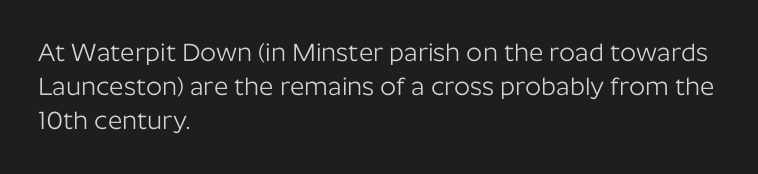
The image shows 25 px text type, upright; set left-aligned, normal line spacing (1.37x), normal letter spacing, not underlined.
